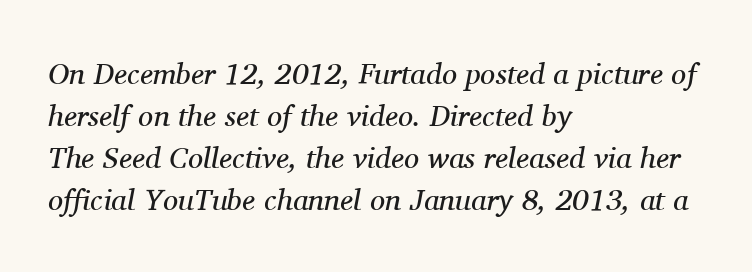
The passage is arranged the way most books set body copy — flush left. Descenders hang freely into open space. Think of a printed novel: that variable character pitch is what you see here. Reading down the column, the eye jumps a familiar distance to each next line.
